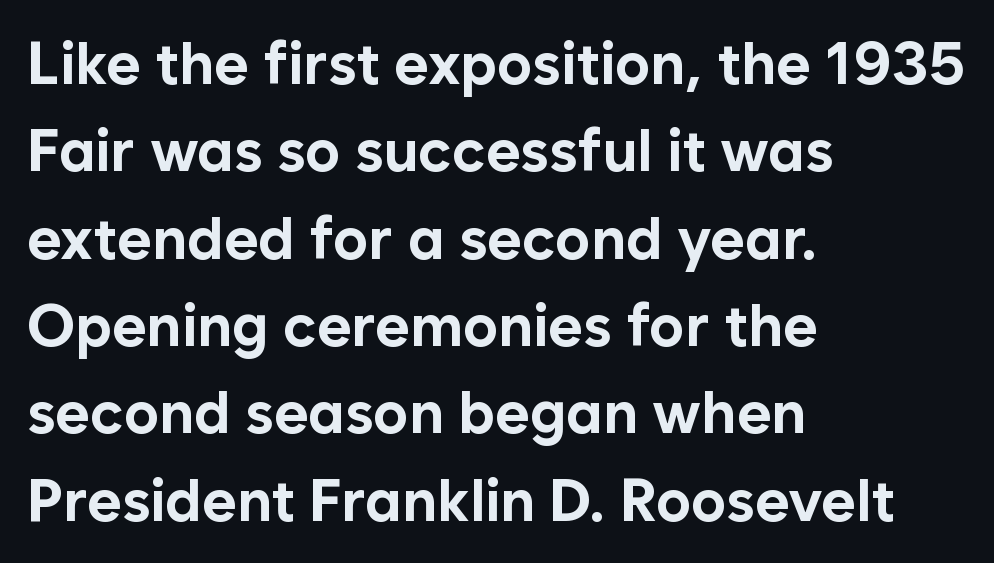
The type is set solid horizontally, with unmodified tracking. The baseline area is clear. Vertical spacing — default. You could not count columns in this text — the font is proportionally spaced. In terms of posture, this sample is upright. Is this a sans? Yes — the strokes have no serifs.
